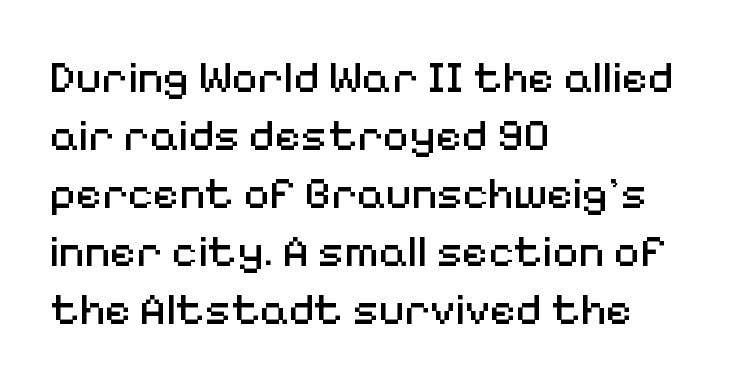
Q: Is the text bold? A: No.
Q: Is the text italic (slanted)? A: No, it is upright.
Q: Is the typeface a serif or a sans-serif typeface? A: Sans-serif.
Q: Is the text underlined? A: No.
Q: How is the paragraph aligned? A: Left-aligned.
Q: Is the spacing between letters normal or unusually wide? A: Normal.
Q: Is the spacing between lines tight, normal or loose? A: Normal.
Q: Width (condensed, normal, or wide)? A: Normal.
Q: Stroke contrast? A: Medium.
Q: x-height? A: Medium.
Q: Monospaced? A: No.
